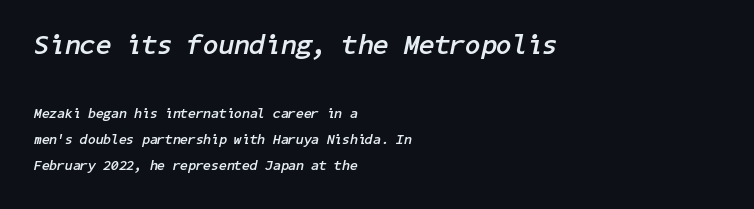
The image shows 28 px semibold type, italic (leaning right); set left-aligned, line spacing 1.85x, normal letter spacing, not underlined; the first (top) block is 2.0x larger; low stroke contrast and a medium x-height.
